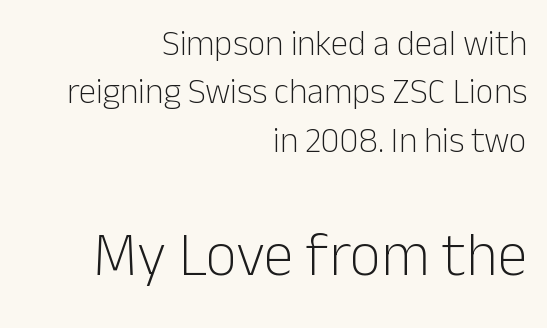
{"serif": "no", "italic": "no", "bold": "no", "weight": "light", "width": "normal", "stroke_contrast": "low", "x_height": "medium", "monospaced": "no", "underline": "no", "align": "right", "line_spacing": "normal", "line_spacing_ratio": 1.38, "letter_spacing": "normal", "letter_spacing_em": 0.0, "larger_block": "second", "size_ratio": 1.74, "glyph_px": 61}
